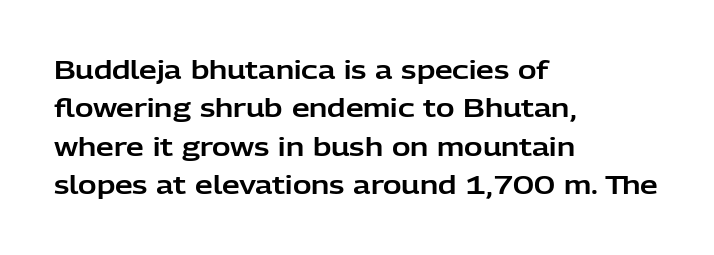
{"italic": "no", "underline": "no", "align": "left", "line_spacing": "normal", "line_spacing_ratio": 1.54, "letter_spacing": "normal", "letter_spacing_em": 0.0, "glyph_px": 25}
